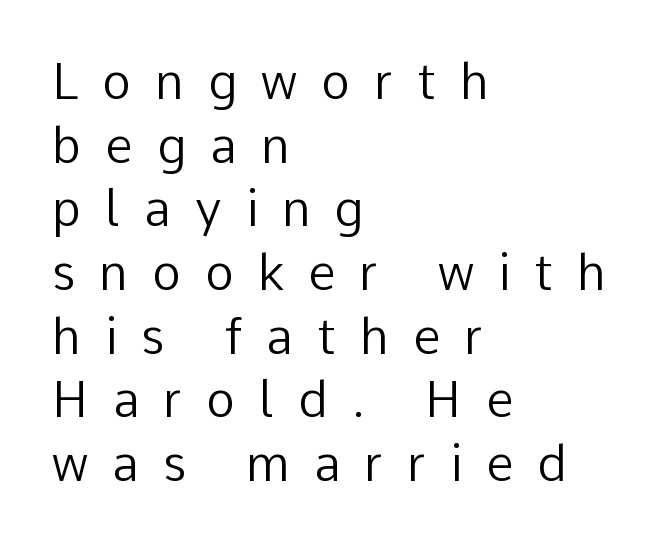
The image shows 49 px regular-weight sans-serif type, upright; set left-aligned, normal line spacing (1.3x), unusually wide letter spacing (+0.49 em), not underlined; low stroke contrast and a medium x-height.
